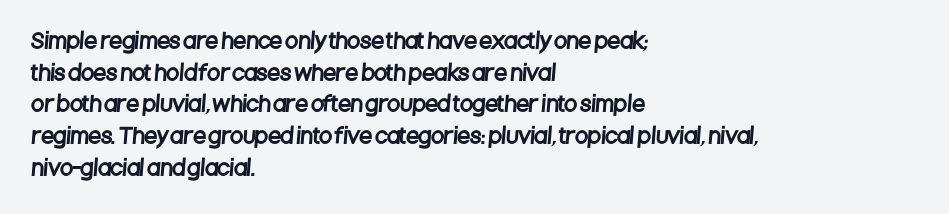
Q: Is the text underlined? A: No.
Q: How is the paragraph aligned? A: Left-aligned.
Q: Is the spacing between letters normal or unusually wide? A: Normal.
Q: Is the spacing between lines tight, normal or loose? A: Normal.
